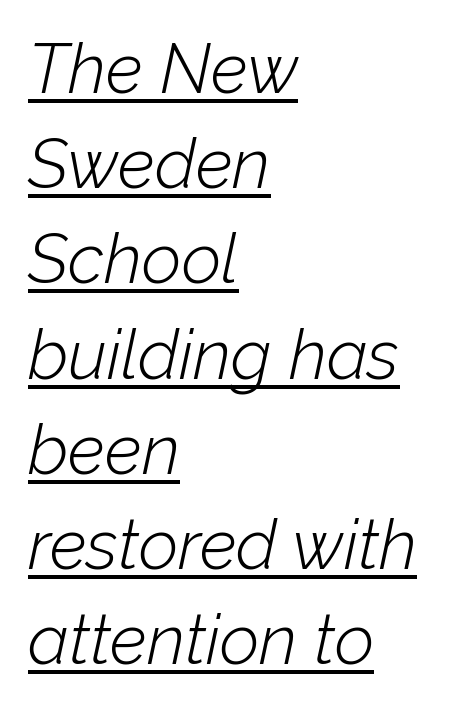
{"italic": "yes", "lean": "right", "slant_degrees": 12, "bold": "no", "weight": "light", "width": "normal", "stroke_contrast": "low", "x_height": "medium", "monospaced": "no", "underline": "yes", "align": "left", "line_spacing": "normal", "line_spacing_ratio": 1.38, "letter_spacing": "normal", "letter_spacing_em": 0.0, "glyph_px": 69}
